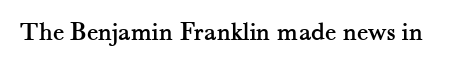
Q: Is the text italic (slanted)? A: No, it is upright.
Q: Is the text underlined? A: No.
Q: Is the spacing between letters normal or unusually wide? A: Normal.
